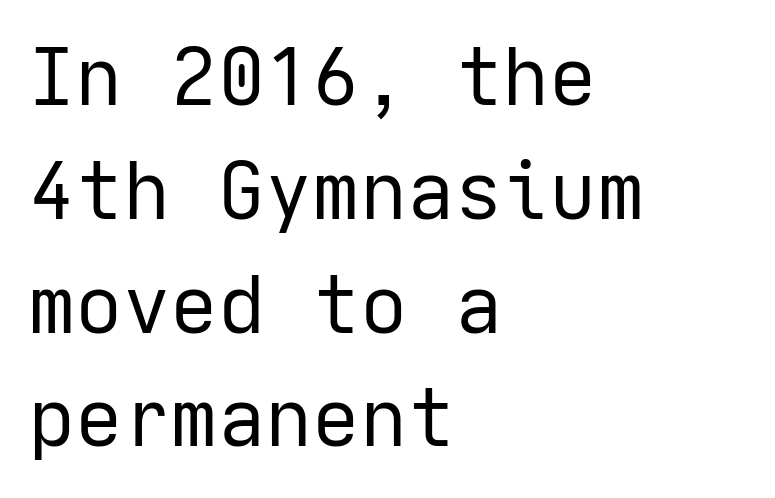
Only glyphs here, with clear space below each row. Is the letter spacing exaggerated? No — it looks like the ordinary default. Are there feet on the stems? There aren't — it's a sans. When letters stand straight like this, we call the style roman or upright. Reading down the block, your eye returns to a fixed left position each line. Honestly, the row spacing looks completely unremarkable.
